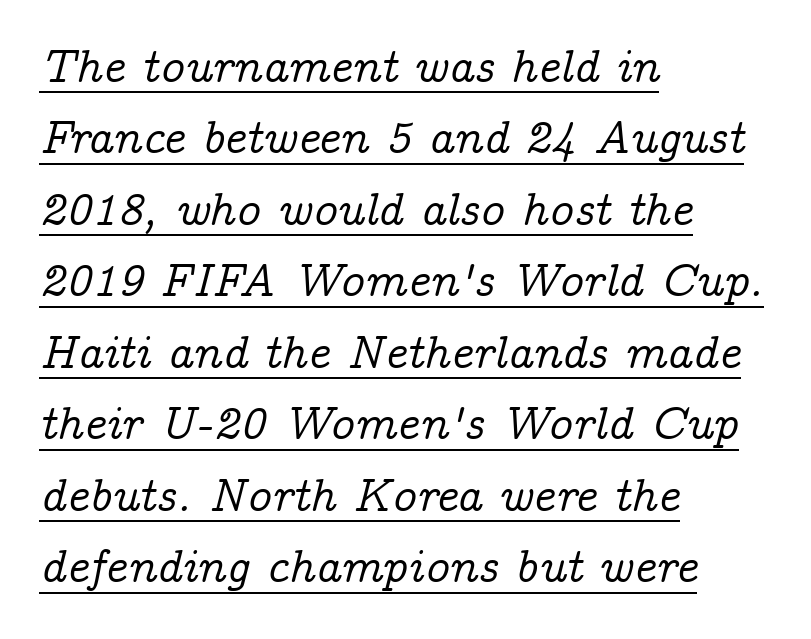
Compared with typical paragraphs, the rows here are spaced about the same. Unlike a clean sans, this face finishes its strokes with serifs. You could not count columns in this text — the font is proportionally spaced. A classic flush-left, rag-right setting is used for this passage. Compared with undecorated copy, this sample adds a rule below the words. You could call the tracking neutral — neither tight nor loose.
